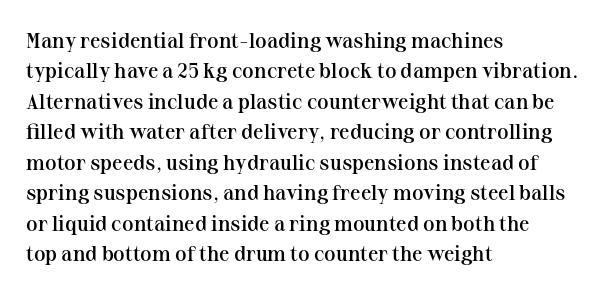
Inter-character spacing is left at the font's built-in metrics. Posture: straight, roman, zero tilt. These lines carry some extra weight — a demibold, not a full bold. The paragraph has a hard left edge and a soft right edge. Regular leading. Decoration check: the copy has no underline.
